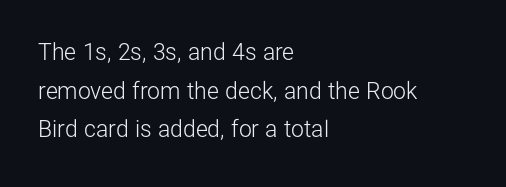
The passage shown has conventional tracking throughout. These lines stack with their left ends in a neat column. The letterforms sit at book weight or below. Decoration check: the copy has no underline.
